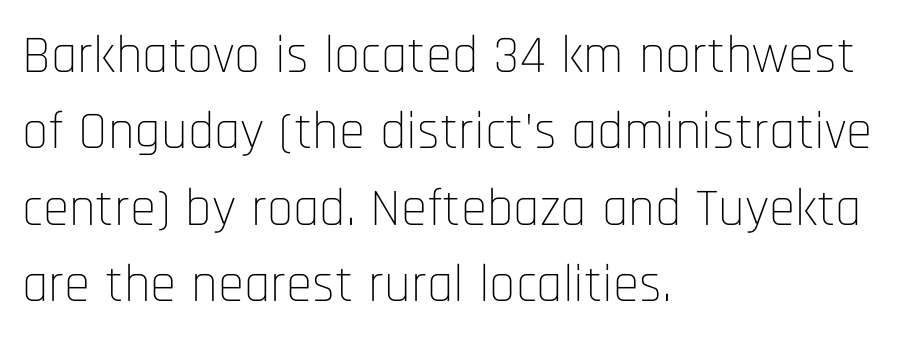
The image shows 53 px thin, condensed sans-serif type, upright; set left-aligned, normal line spacing (1.44x), normal letter spacing, not underlined; low stroke contrast and a large x-height.
